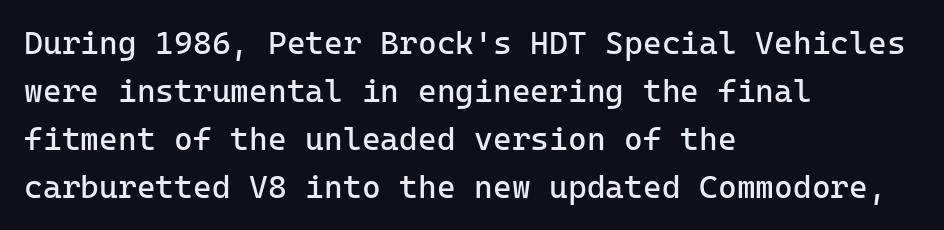
Words appear dense and cohesive because spacing is normal. Every stem runs plumb, perpendicular to the baseline. Classification — sans serif. Each row of text sits above clean, open space. Evenly set lines give the paragraph a standard silhouette. On a weight scale, this lands at 450 or below.
